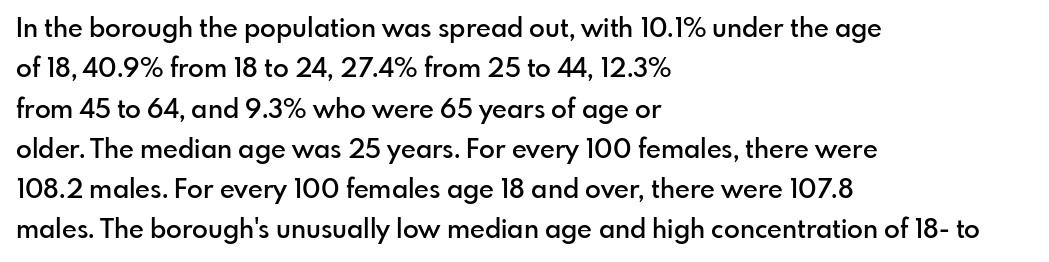
{"italic": "no", "bold": "semi", "underline": "no", "align": "left", "line_spacing": "normal", "line_spacing_ratio": 1.55, "letter_spacing": "normal", "letter_spacing_em": 0.0, "glyph_px": 26}
